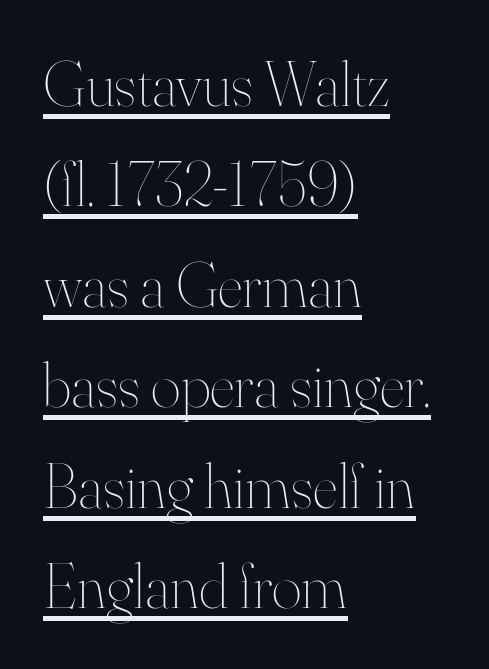
Characters remain perfectly vertical along every line. In terms of letterspacing, this is plain default setting. Evenly set lines give the paragraph a standard silhouette. Letters have the restrained weight of plain body copy at most. Do the characters align in a grid? No, the font is proportional. Does the copy run flush right? No — it runs flush left.
